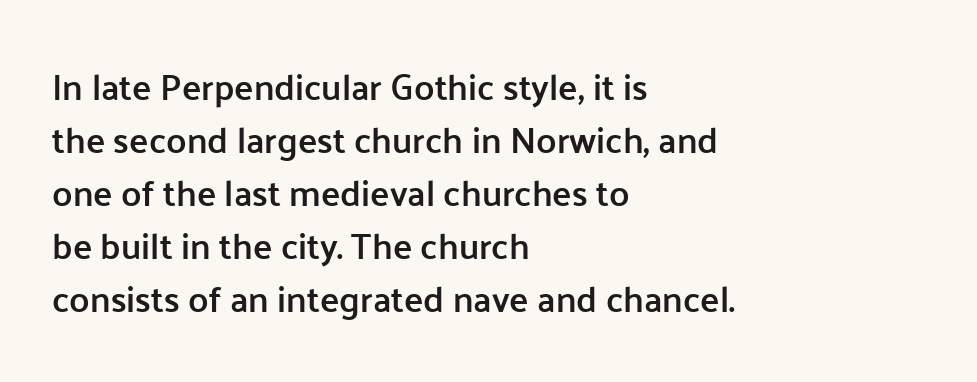
The image shows 36 px semibold sans-serif type, upright; set left-aligned, normal line spacing (1.47x), normal letter spacing, not underlined; low stroke contrast and a medium x-height.
